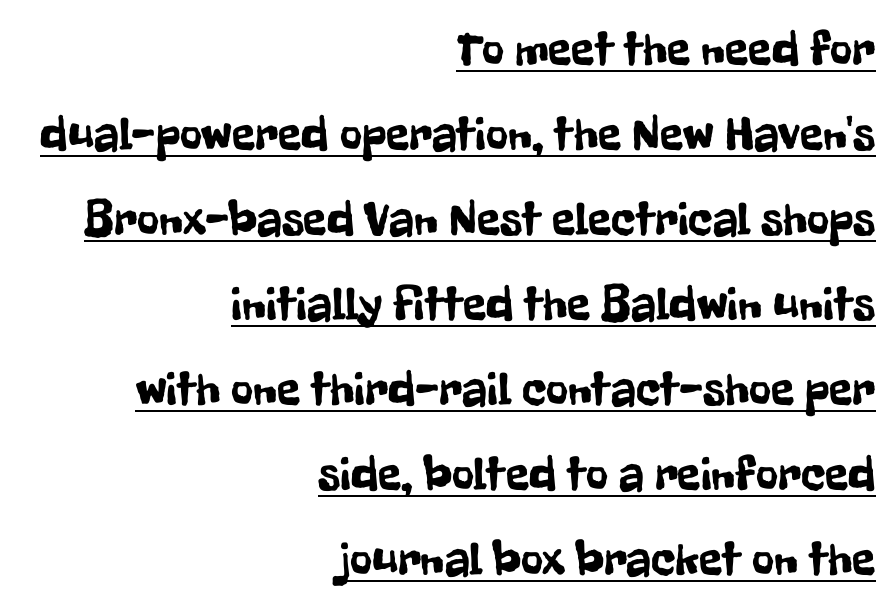
Like a heading marked for emphasis, these lines bear an underscore. The letters advance in unequal steps, a hallmark of proportional type. Every stem runs plumb, perpendicular to the baseline. Typeset ragged left — the right edge is the straight one. The tracking reads as untouched default to a designer's eye. You can tell from the bare stems that sans-serif type was used.
